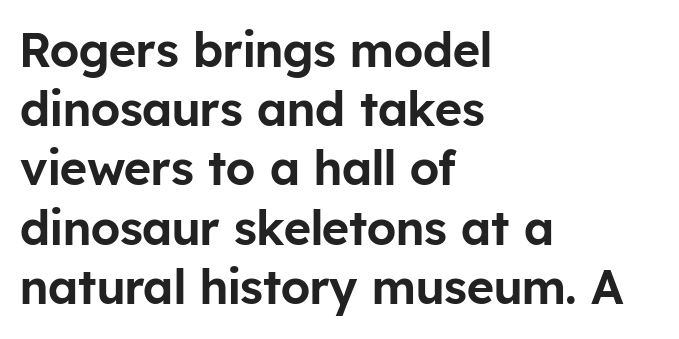
Q: Is the text italic (slanted)? A: No, it is upright.
Q: Is the typeface a serif or a sans-serif typeface? A: Sans-serif.
Q: Is the text underlined? A: No.
Q: How is the paragraph aligned? A: Left-aligned.
Q: Is the spacing between letters normal or unusually wide? A: Normal.
Q: Is the spacing between lines tight, normal or loose? A: Normal.
Q: Width (condensed, normal, or wide)? A: Normal.
Q: Stroke contrast? A: Low.
Q: x-height? A: Medium.
Q: Monospaced? A: No.
